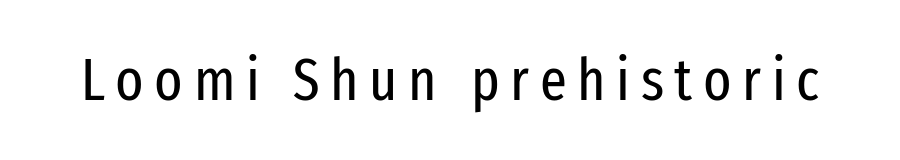
Q: Is the text bold? A: No.
Q: Is the text italic (slanted)? A: No, it is upright.
Q: Is the typeface a serif or a sans-serif typeface? A: Sans-serif.
Q: Is the text underlined? A: No.
Q: Width (condensed, normal, or wide)? A: Condensed.
Q: Stroke contrast? A: Low.
Q: x-height? A: Medium.
Q: Monospaced? A: No.
